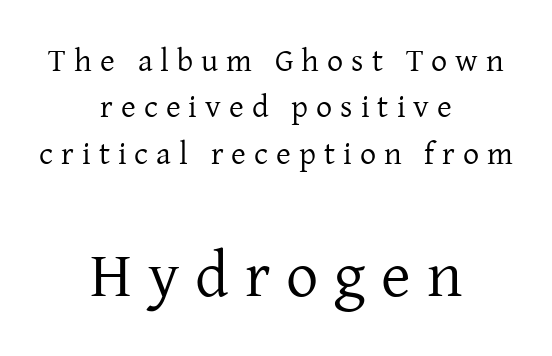
Q: Is the text bold? A: No.
Q: Is the text italic (slanted)? A: No, it is upright.
Q: Is the typeface a serif or a sans-serif typeface? A: Serif.
Q: Is the text underlined? A: No.
Q: How is the paragraph aligned? A: Centered.
Q: Is the spacing between letters normal or unusually wide? A: Unusually wide.
Q: Is the spacing between lines tight, normal or loose? A: Normal.
Q: Which block of text is set in a larger size, the first (top) or the second (bottom)? A: The second (bottom) one.
Q: Width (condensed, normal, or wide)? A: Normal.
Q: Stroke contrast? A: Low.
Q: x-height? A: Medium.
Q: Monospaced? A: No.
